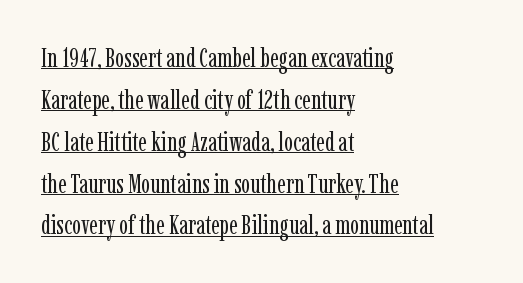
{"italic": "no", "bold": "no", "underline": "yes", "align": "left", "line_spacing": "normal", "line_spacing_ratio": 1.55, "letter_spacing": "normal", "letter_spacing_em": 0.0, "glyph_px": 27}
